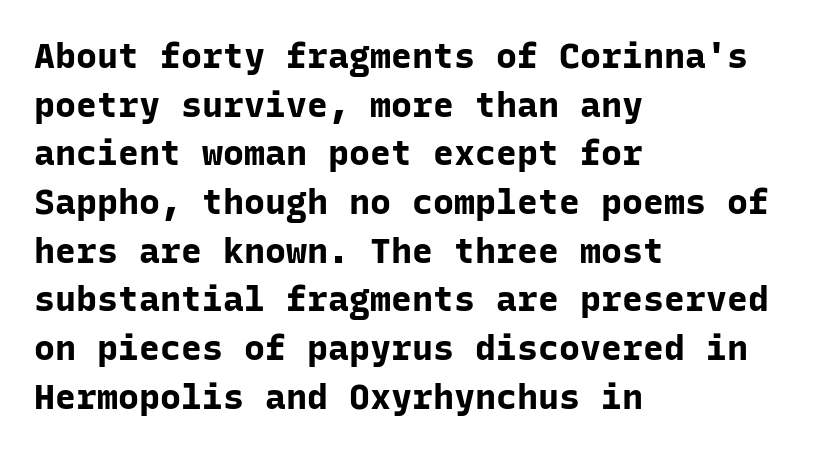
Every letter is thick-stroked: bold, no question. A typesetter would call this monospace, since all characters share one set width. Lines of text with bare space underneath. The rendering uses a moderate line-height, typical for paragraphs.
